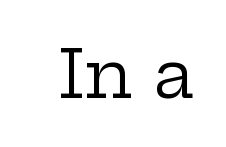
{"serif": "yes", "italic": "no", "bold": "no", "weight": "regular", "width": "wide", "stroke_contrast": "low", "x_height": "medium", "monospaced": "no", "underline": "no", "letter_spacing": "normal", "letter_spacing_em": 0.0, "glyph_px": 67}
